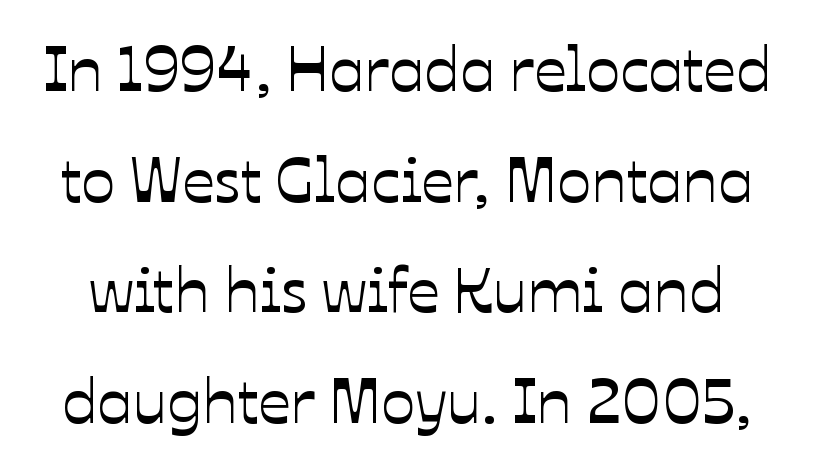
Tracking value appears to be zero — textbook default spacing. The words here are not underlined. Designer's note — italics off, roman on. Note the varied advance widths — an 'i' is clearly narrower than an 'm'.
